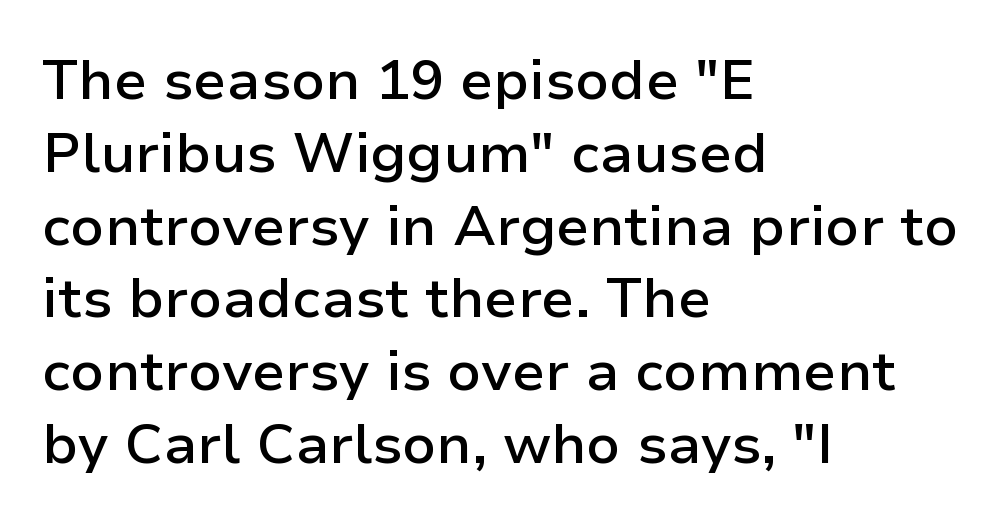
Q: Is the text bold? A: Semi-bold.
Q: Is the text italic (slanted)? A: No, it is upright.
Q: Is the typeface a serif or a sans-serif typeface? A: Sans-serif.
Q: Is the text underlined? A: No.
Q: How is the paragraph aligned? A: Left-aligned.
Q: Is the spacing between letters normal or unusually wide? A: Normal.
Q: Is the spacing between lines tight, normal or loose? A: Normal.
Q: Width (condensed, normal, or wide)? A: Normal.
Q: Stroke contrast? A: Low.
Q: x-height? A: Medium.
Q: Monospaced? A: No.
